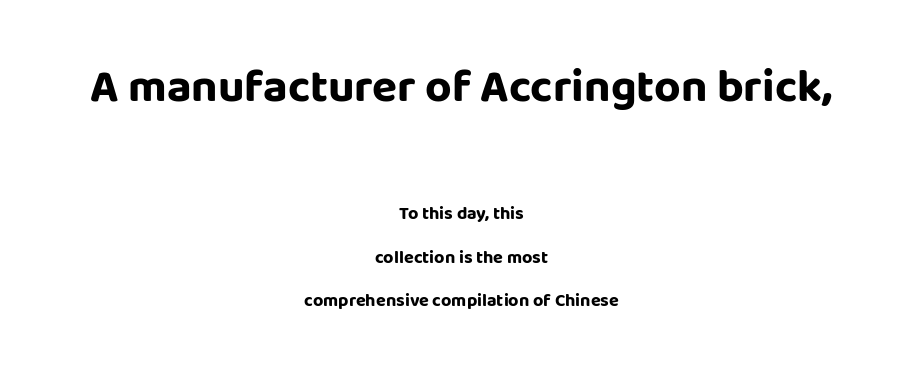
Is this a fixed-width face? No — the glyphs have proportional, varying widths. Clear beneath every line of the passage. Nobody touched the tracking dial on this one. Font category for this specimen: sans-serif. The first block has been scaled up relative to the second.
